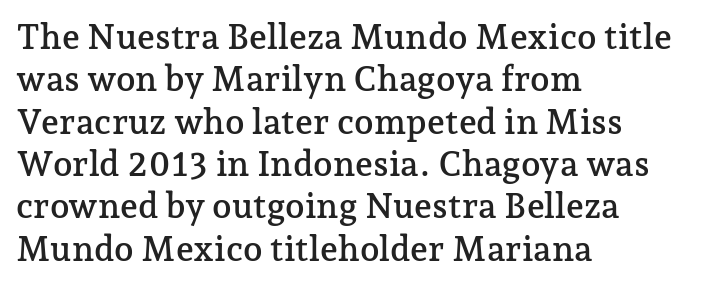
Which margin do the lines hug? The left one — the right edge is uneven. Caption: standard tracking, unaltered. The gap between lines stays unmarked. Ordinary non-slanted type is in use.
